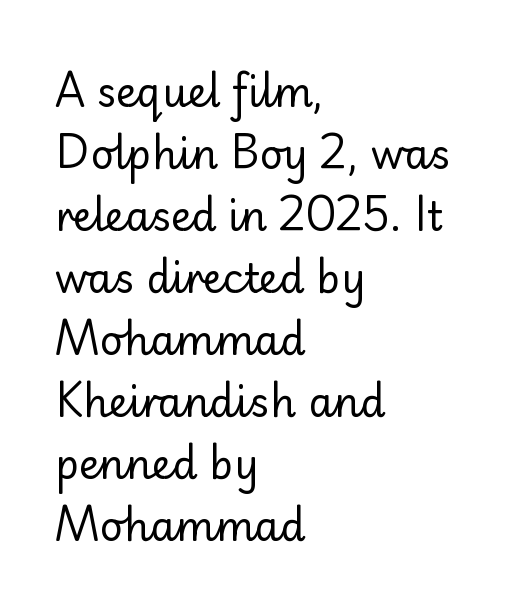
The image shows 40 px regular-weight sans-serif type, upright; set left-aligned, normal line spacing (1.55x), normal letter spacing, not underlined; low stroke contrast and a small x-height.
